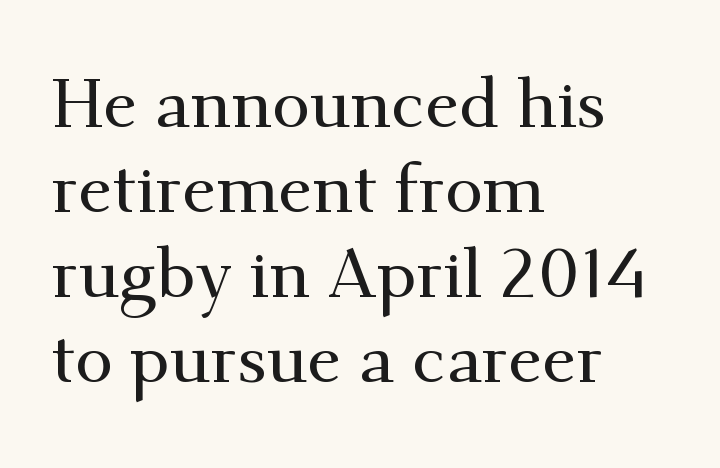
{"serif": "yes", "italic": "no", "width": "normal", "stroke_contrast": "medium", "x_height": "small", "monospaced": "no", "underline": "no", "align": "left", "line_spacing_ratio": 1.23, "letter_spacing": "normal", "letter_spacing_em": 0.0, "glyph_px": 69}
